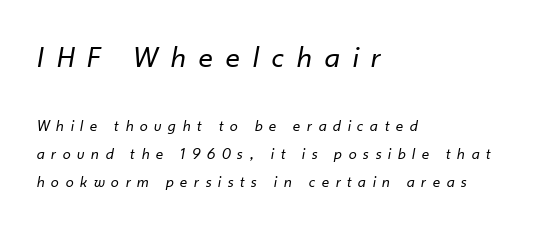
Q: Is the text bold? A: No.
Q: Is the text italic (slanted)? A: Yes, it leans right by about 10 degrees.
Q: Is the text underlined? A: No.
Q: How is the paragraph aligned? A: Left-aligned.
Q: Is the spacing between letters normal or unusually wide? A: Unusually wide.
Q: Which block of text is set in a larger size, the first (top) or the second (bottom)? A: The first (top) one.
Q: Width (condensed, normal, or wide)? A: Normal.
Q: Stroke contrast? A: Low.
Q: x-height? A: Small.
Q: Monospaced? A: No.
